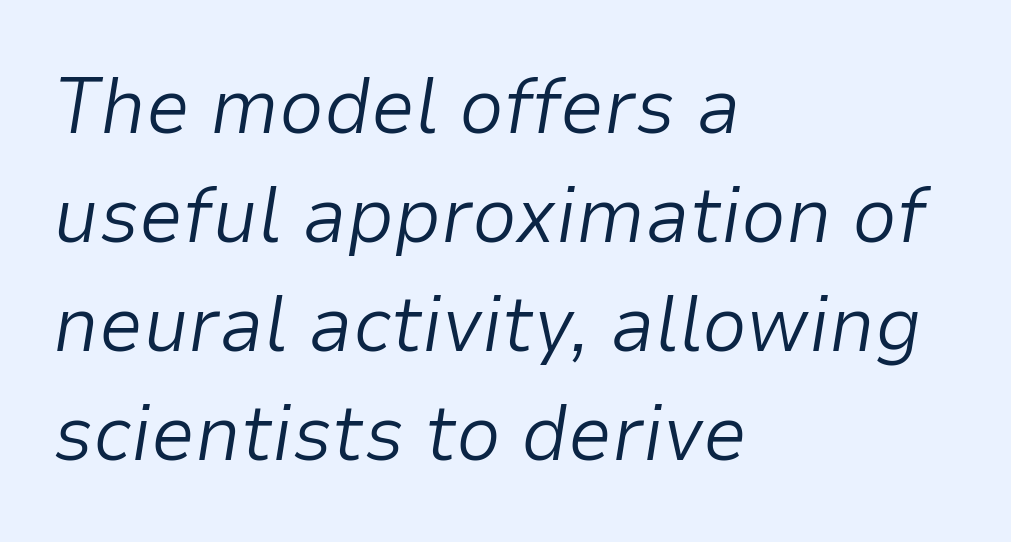
Q: Is the text bold? A: No.
Q: Is the text italic (slanted)? A: Yes, it leans right by about 9 degrees.
Q: Is the text underlined? A: No.
Q: How is the paragraph aligned? A: Left-aligned.
Q: Is the spacing between letters normal or unusually wide? A: Normal.
Q: Is the spacing between lines tight, normal or loose? A: Normal.
Q: Width (condensed, normal, or wide)? A: Normal.
Q: Stroke contrast? A: Low.
Q: x-height? A: Medium.
Q: Monospaced? A: No.
